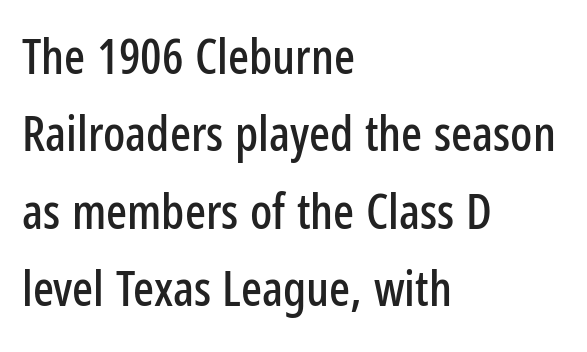
The baseline area is clear. The rendering uses natural spacing where letterforms have individual widths. No feet cap the strokes, marking this as sans-serif type. Characters follow at the spacing the type designer built in. Compared with a centered layout, this one pins lines to the left instead.
